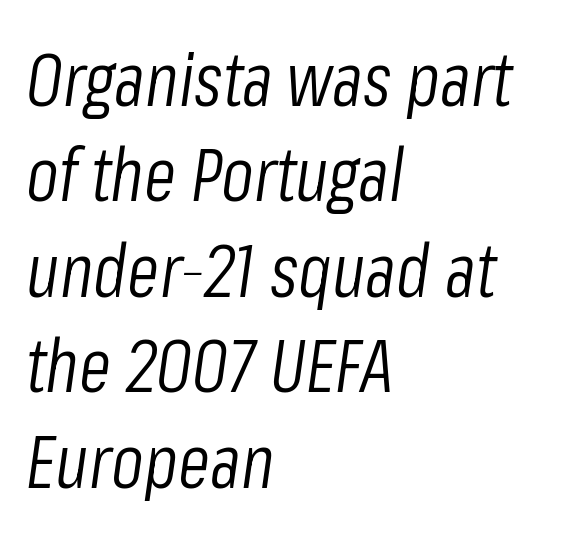
Q: Is the text bold? A: No.
Q: Is the text italic (slanted)? A: Yes, it leans right by about 8 degrees.
Q: Is the text underlined? A: No.
Q: How is the paragraph aligned? A: Left-aligned.
Q: Is the spacing between letters normal or unusually wide? A: Normal.
Q: Is the spacing between lines tight, normal or loose? A: Normal.
Q: Width (condensed, normal, or wide)? A: Condensed.
Q: Stroke contrast? A: Low.
Q: x-height? A: Medium.
Q: Monospaced? A: No.
